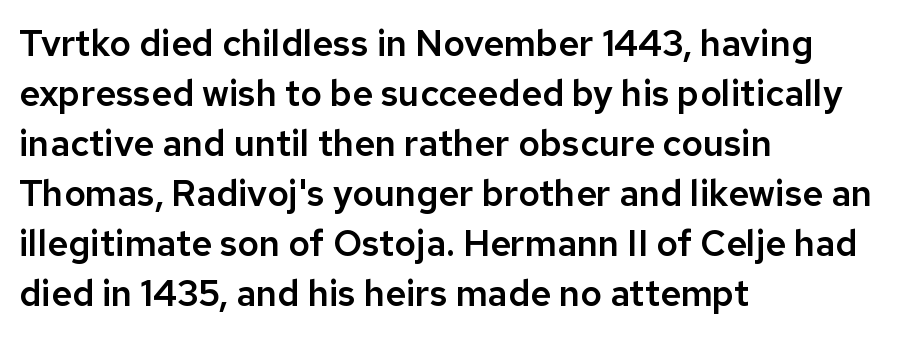
Q: Is the text italic (slanted)? A: No, it is upright.
Q: Is the typeface a serif or a sans-serif typeface? A: Sans-serif.
Q: Is the text underlined? A: No.
Q: How is the paragraph aligned? A: Left-aligned.
Q: Is the spacing between letters normal or unusually wide? A: Normal.
Q: Is the spacing between lines tight, normal or loose? A: Normal.
Q: Width (condensed, normal, or wide)? A: Normal.
Q: Stroke contrast? A: Low.
Q: x-height? A: Medium.
Q: Monospaced? A: No.
